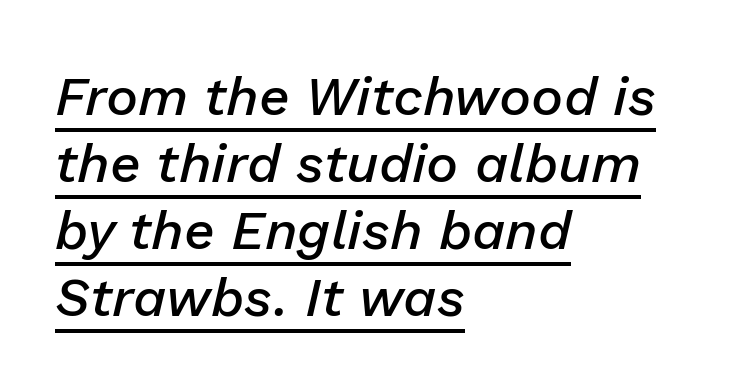
{"italic": "yes", "lean": "right", "slant_degrees": 13, "bold": "semi", "weight": "semibold", "width": "normal", "stroke_contrast": "low", "x_height": "medium", "monospaced": "no", "underline": "yes", "align": "left", "line_spacing_ratio": 1.24, "letter_spacing": "normal", "letter_spacing_em": 0.0, "glyph_px": 54}
